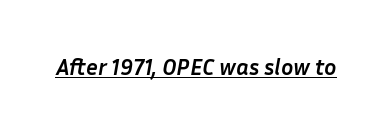
Q: Is the text bold? A: Yes.
Q: Is the text italic (slanted)? A: Yes, it leans right by about 10 degrees.
Q: Is the text underlined? A: Yes.
Q: Is the spacing between letters normal or unusually wide? A: Normal.
